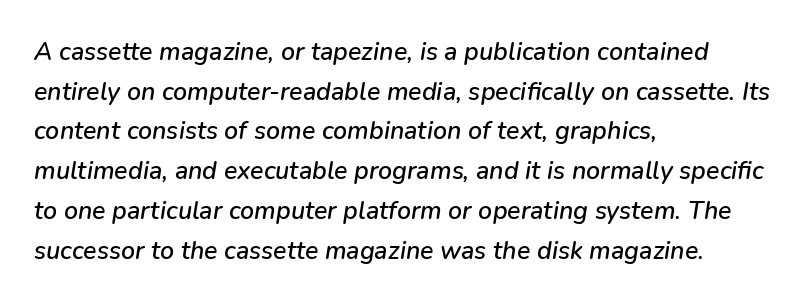
Q: Is the text italic (slanted)? A: Yes, it leans right by about 9 degrees.
Q: Is the text underlined? A: No.
Q: How is the paragraph aligned? A: Left-aligned.
Q: Is the spacing between letters normal or unusually wide? A: Normal.
Q: Is the spacing between lines tight, normal or loose? A: Normal.
